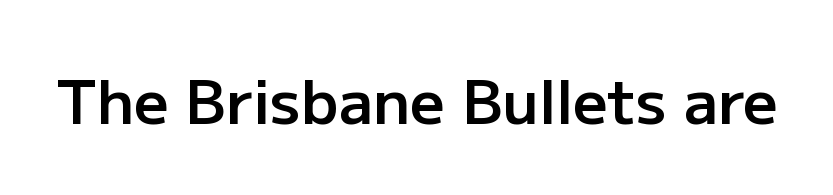
Q: Is the text bold? A: Semi-bold.
Q: Is the text italic (slanted)? A: No, it is upright.
Q: Is the typeface a serif or a sans-serif typeface? A: Sans-serif.
Q: Is the text underlined? A: No.
Q: Is the spacing between letters normal or unusually wide? A: Normal.
Q: Width (condensed, normal, or wide)? A: Normal.
Q: Stroke contrast? A: Low.
Q: x-height? A: Medium.
Q: Monospaced? A: No.
